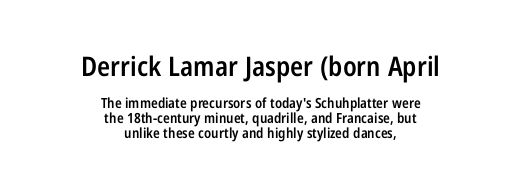
{"italic": "no", "bold": "semi", "underline": "no", "align": "center", "line_spacing": "tight", "line_spacing_ratio": 1.07, "letter_spacing": "normal", "letter_spacing_em": 0.0, "larger_block": "first", "size_ratio": 1.93, "glyph_px": 27}
